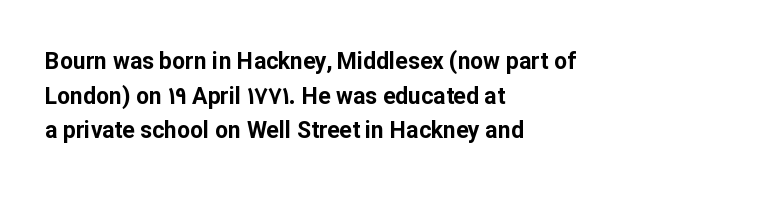
Every stem runs plumb, perpendicular to the baseline. The typesetting leans heavy: a genuine bold. Anything drawn beneath the words? Only blank space. The paragraph shown leans on its left margin. In terms of letterspacing, this is plain default setting. The space between consecutive lines is moderate.
